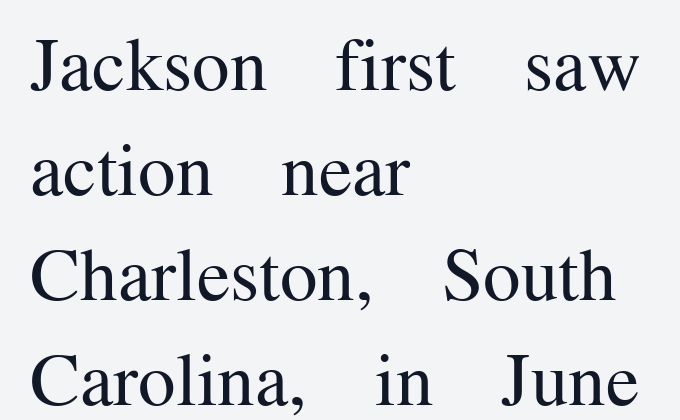
Q: Is the text bold? A: No.
Q: Is the text italic (slanted)? A: No, it is upright.
Q: Is the typeface a serif or a sans-serif typeface? A: Serif.
Q: Is the text underlined? A: No.
Q: How is the paragraph aligned? A: Left-aligned.
Q: Is the spacing between letters normal or unusually wide? A: Normal.
Q: Is the spacing between lines tight, normal or loose? A: Normal.
Q: Width (condensed, normal, or wide)? A: Normal.
Q: Stroke contrast? A: Medium.
Q: x-height? A: Medium.
Q: Monospaced? A: No.
